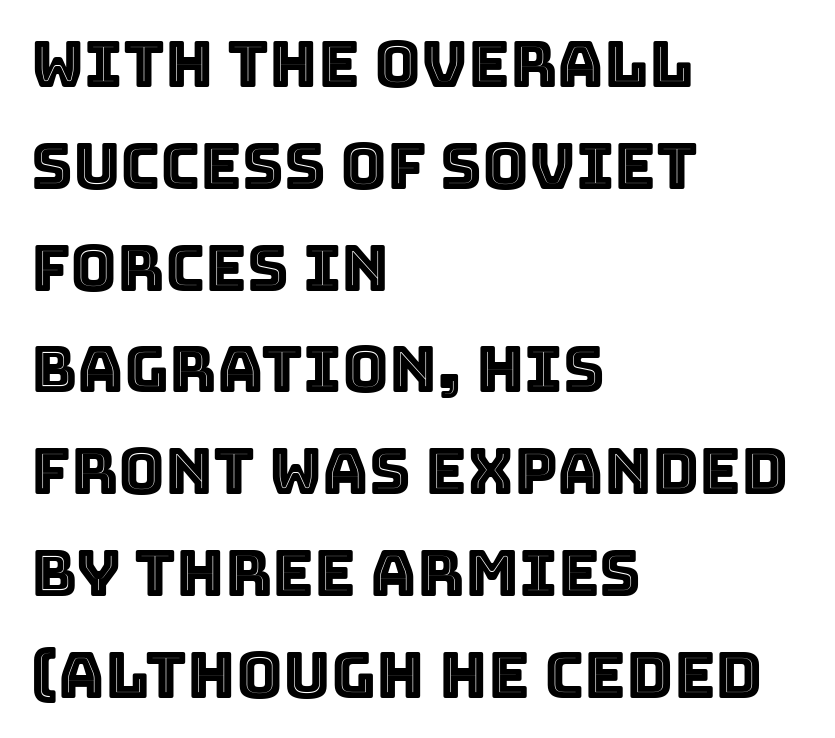
Q: Is the text italic (slanted)? A: No, it is upright.
Q: Is the text underlined? A: No.
Q: How is the paragraph aligned? A: Left-aligned.
Q: Is the spacing between letters normal or unusually wide? A: Normal.
Q: Is the spacing between lines tight, normal or loose? A: Normal.
Q: Width (condensed, normal, or wide)? A: Normal.
Q: x-height? A: Large.
Q: Monospaced? A: No.
